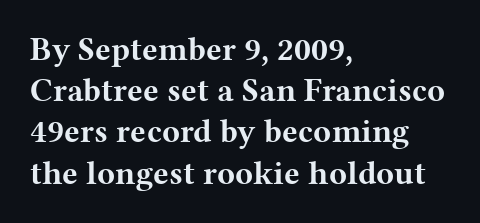
{"serif": "yes", "italic": "no", "bold": "yes", "weight": "bold", "width": "wide", "stroke_contrast": "medium", "x_height": "medium", "monospaced": "no", "underline": "no", "align": "left", "line_spacing": "normal", "line_spacing_ratio": 1.25, "letter_spacing": "normal", "letter_spacing_em": 0.0, "glyph_px": 33}
